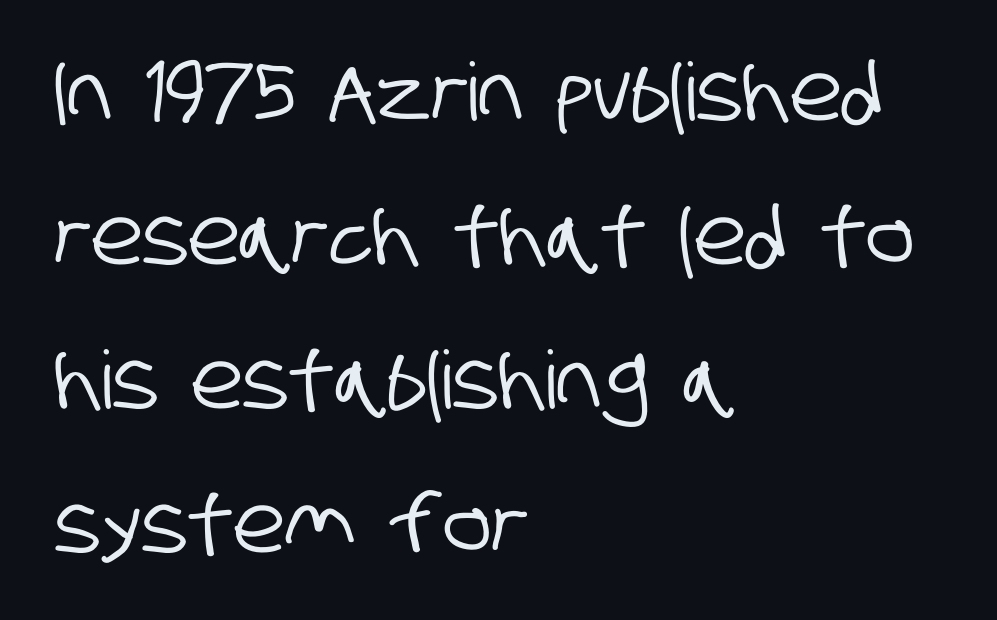
In terms of letterspacing, this is plain default setting. This sample is left-justified, so line endings fall wherever the words run out. Check under the words: just untouched page. To sum up the face: it is a sans, with no serifs.
